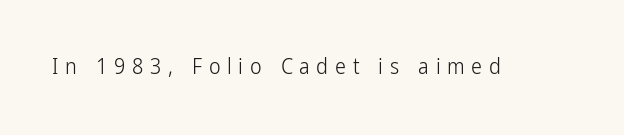
The image shows 22 px text type, upright; set unusually wide letter spacing (+0.3 em), not underlined.
